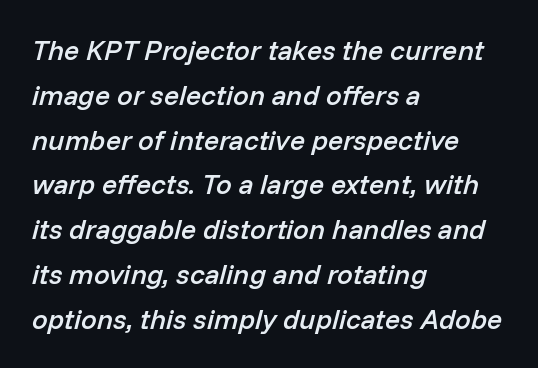
This sample is left-justified, so line endings fall wherever the words run out. The letters sit at their default tracking, neither squeezed nor spread. Descender tails drop into unmarked territory. Typesetter's note: demi weight, one step under bold.
